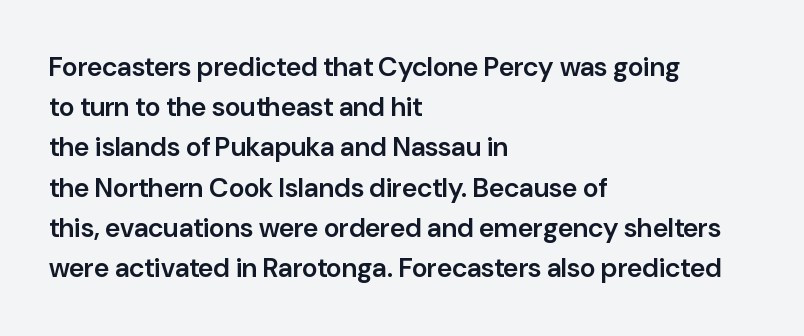
The paragraph has a hard left edge and a soft right edge. Nobody drew a line under any word here. Notice how descenders clear the ascenders below comfortably — that's standard leading. Its strokes are somewhat broadened, the hallmark of semibold type. The axis of the letterforms is exactly vertical. The letterforms sit shoulder to shoulder at normal distance.
